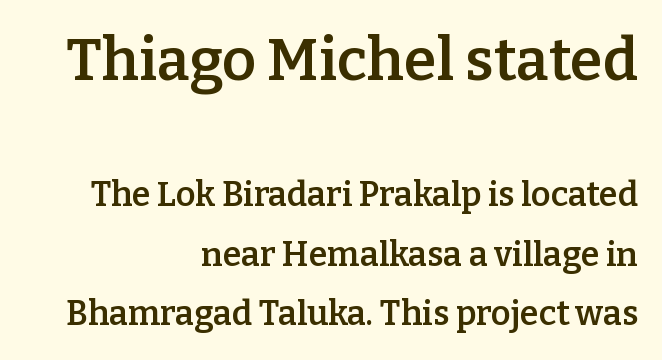
The image shows 59 px semibold serif type, upright; set right-aligned, line spacing 1.75x, normal letter spacing, not underlined; the first (top) block is 1.74x larger; low stroke contrast and a medium x-height.
